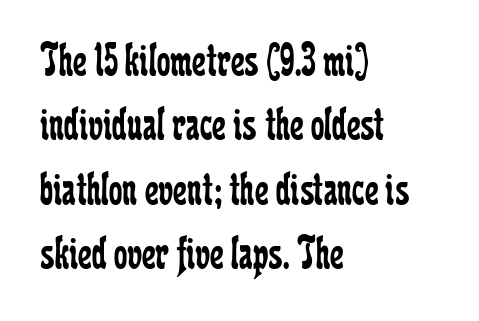
{"serif": "yes", "italic": "no", "bold": "no", "weight": "regular", "width": "condensed", "stroke_contrast": "low", "x_height": "medium", "monospaced": "no", "underline": "no", "align": "left", "line_spacing": "normal", "line_spacing_ratio": 1.34, "letter_spacing": "normal", "letter_spacing_em": 0.0, "glyph_px": 48}
